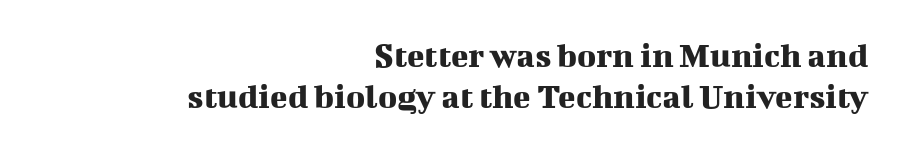
{"serif": "yes", "italic": "no", "width": "normal", "stroke_contrast": "medium", "x_height": "medium", "monospaced": "no", "underline": "no", "align": "right", "line_spacing": "tight", "line_spacing_ratio": 1.15, "letter_spacing": "normal", "letter_spacing_em": 0.0, "glyph_px": 36}
